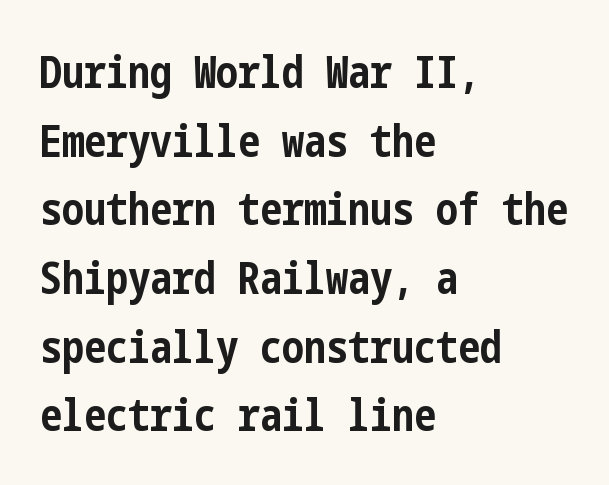
The image shows 44 px bold, condensed sans-serif type, upright; set left-aligned, normal line spacing (1.56x), normal letter spacing, not underlined; low stroke contrast and a medium x-height.
